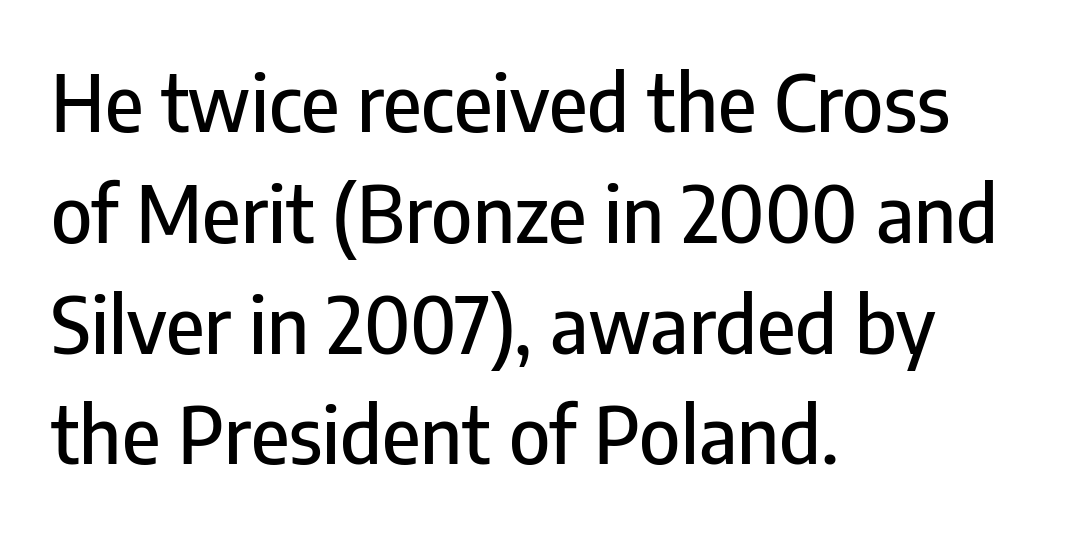
Q: Is the text italic (slanted)? A: No, it is upright.
Q: Is the typeface a serif or a sans-serif typeface? A: Sans-serif.
Q: Is the text underlined? A: No.
Q: How is the paragraph aligned? A: Left-aligned.
Q: Is the spacing between letters normal or unusually wide? A: Normal.
Q: Is the spacing between lines tight, normal or loose? A: Normal.
Q: Width (condensed, normal, or wide)? A: Condensed.
Q: Stroke contrast? A: Low.
Q: x-height? A: Medium.
Q: Monospaced? A: No.
